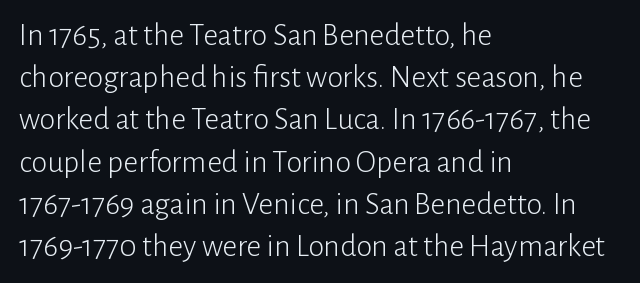
Q: Is the text bold? A: No.
Q: Is the text italic (slanted)? A: No, it is upright.
Q: Is the typeface a serif or a sans-serif typeface? A: Sans-serif.
Q: Is the text underlined? A: No.
Q: How is the paragraph aligned? A: Left-aligned.
Q: Is the spacing between letters normal or unusually wide? A: Normal.
Q: Is the spacing between lines tight, normal or loose? A: Normal.
Q: Width (condensed, normal, or wide)? A: Normal.
Q: Stroke contrast? A: Low.
Q: x-height? A: Medium.
Q: Monospaced? A: No.
